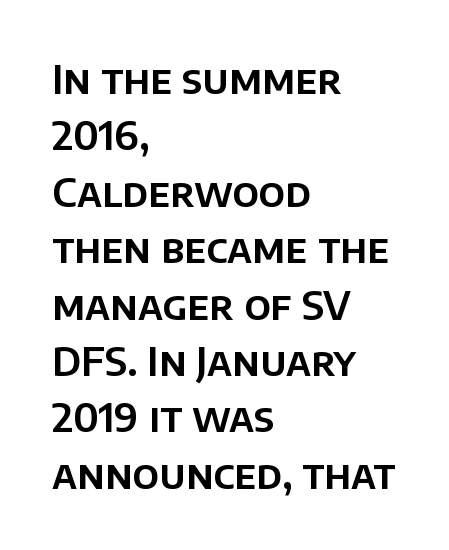
Q: Is the text italic (slanted)? A: No, it is upright.
Q: Is the typeface a serif or a sans-serif typeface? A: Sans-serif.
Q: Is the text underlined? A: No.
Q: How is the paragraph aligned? A: Left-aligned.
Q: Is the spacing between letters normal or unusually wide? A: Normal.
Q: Is the spacing between lines tight, normal or loose? A: Normal.
Q: Width (condensed, normal, or wide)? A: Normal.
Q: Stroke contrast? A: Low.
Q: x-height? A: Large.
Q: Monospaced? A: No.
